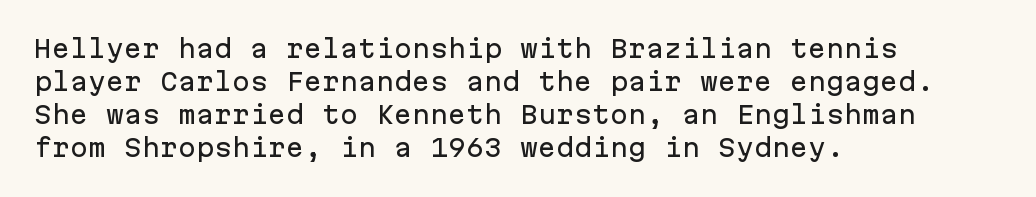
{"italic": "no", "underline": "no", "align": "left", "line_spacing": "normal", "line_spacing_ratio": 1.38, "letter_spacing": "normal", "letter_spacing_em": 0.0, "glyph_px": 24}
